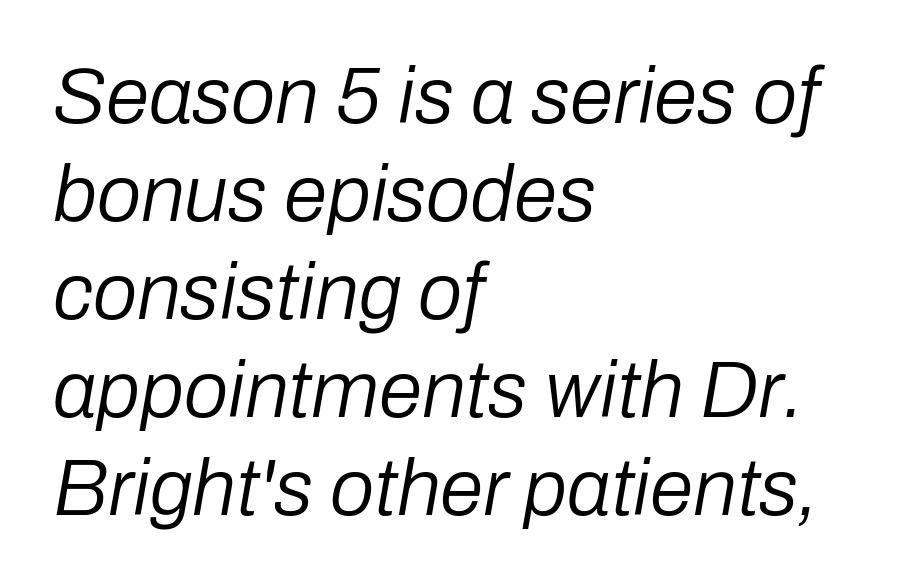
{"italic": "yes", "lean": "right", "slant_degrees": 10, "bold": "no", "weight": "regular", "width": "normal", "stroke_contrast": "low", "x_height": "medium", "monospaced": "no", "underline": "no", "align": "left", "line_spacing_ratio": 1.24, "letter_spacing": "normal", "letter_spacing_em": 0.0, "glyph_px": 79}
